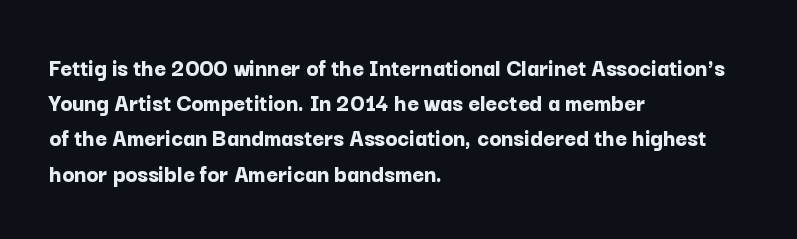
{"italic": "no", "bold": "yes", "underline": "no", "align": "left", "line_spacing": "normal", "line_spacing_ratio": 1.41, "letter_spacing": "normal", "letter_spacing_em": 0.0, "glyph_px": 25}
